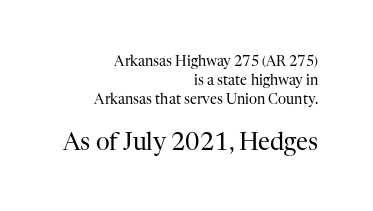
Q: Is the text bold? A: No.
Q: Is the text italic (slanted)? A: No, it is upright.
Q: Is the text underlined? A: No.
Q: How is the paragraph aligned? A: Right-aligned.
Q: Is the spacing between letters normal or unusually wide? A: Normal.
Q: Is the spacing between lines tight, normal or loose? A: Normal.
Q: Which block of text is set in a larger size, the first (top) or the second (bottom)? A: The second (bottom) one.
